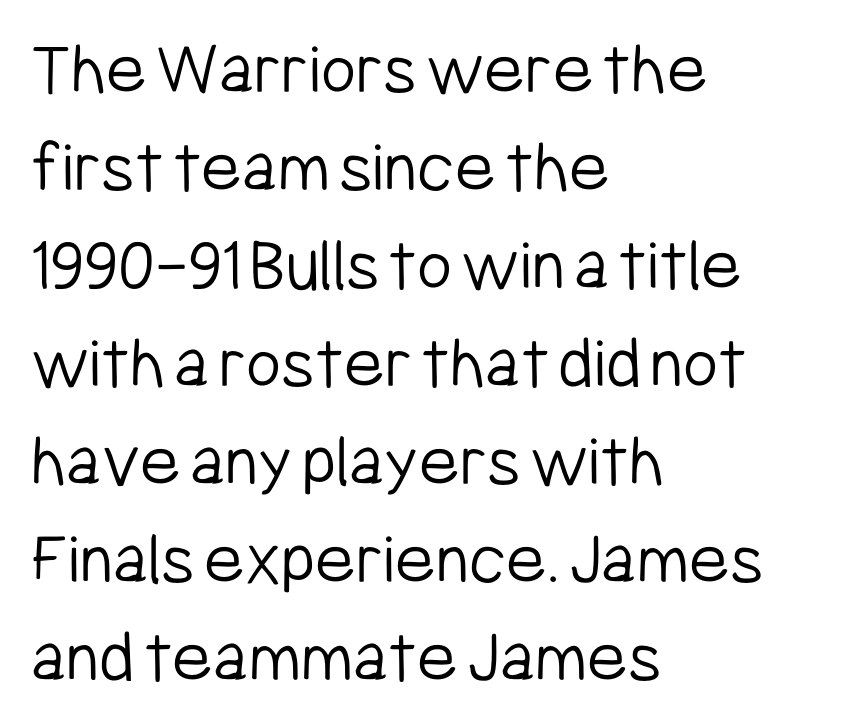
Decoration check: the copy has no underline. Inter-character spacing is left at the font's built-in metrics. Ink coverage per letter is moderate at most. Typeset ragged right — the left edge is the straight one. To sum up the face: it is a sans, with no serifs.
